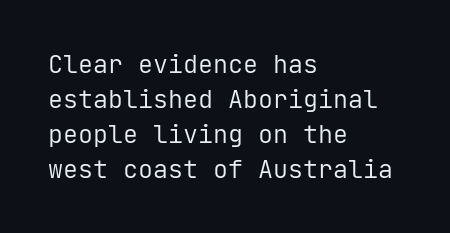
Q: Is the text bold? A: No.
Q: Is the text italic (slanted)? A: No, it is upright.
Q: Is the text underlined? A: No.
Q: How is the paragraph aligned? A: Left-aligned.
Q: Is the spacing between letters normal or unusually wide? A: Normal.
Q: Is the spacing between lines tight, normal or loose? A: Normal.
